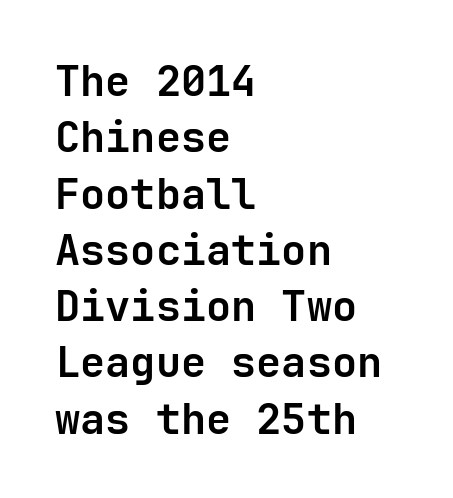
The image shows 42 px semibold sans-serif type, upright; set left-aligned, normal line spacing (1.34x), normal letter spacing, not underlined; low stroke contrast and a medium x-height.
